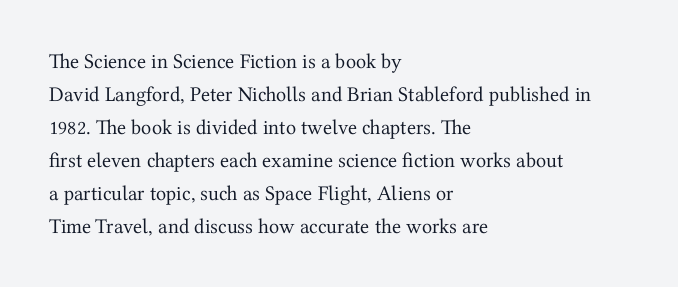
The image shows 21 px text type, upright; set left-aligned, normal line spacing (1.57x), normal letter spacing, not underlined.
